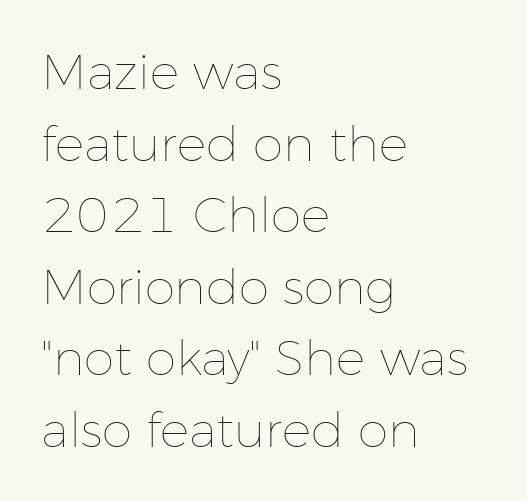
If you drew a ruler down the left edge, every line would touch it. Each stroke keeps to a modest, everyday thickness or less. A bare baseline throughout the passage. The lettering holds an erect, upright posture throughout. How are the letters spaced? Ordinarily, with no added tracking. Note the varied advance widths — an 'i' is clearly narrower than an 'm'.
